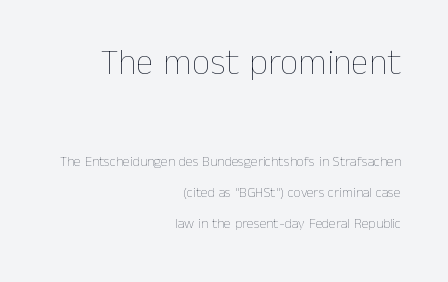
Q: Is the text bold? A: No.
Q: Is the text italic (slanted)? A: No, it is upright.
Q: Is the text underlined? A: No.
Q: How is the paragraph aligned? A: Right-aligned.
Q: Is the spacing between letters normal or unusually wide? A: Normal.
Q: Is the spacing between lines tight, normal or loose? A: Loose.
Q: Which block of text is set in a larger size, the first (top) or the second (bottom)? A: The first (top) one.
Q: Width (condensed, normal, or wide)? A: Normal.
Q: Stroke contrast? A: Low.
Q: x-height? A: Medium.
Q: Monospaced? A: No.
